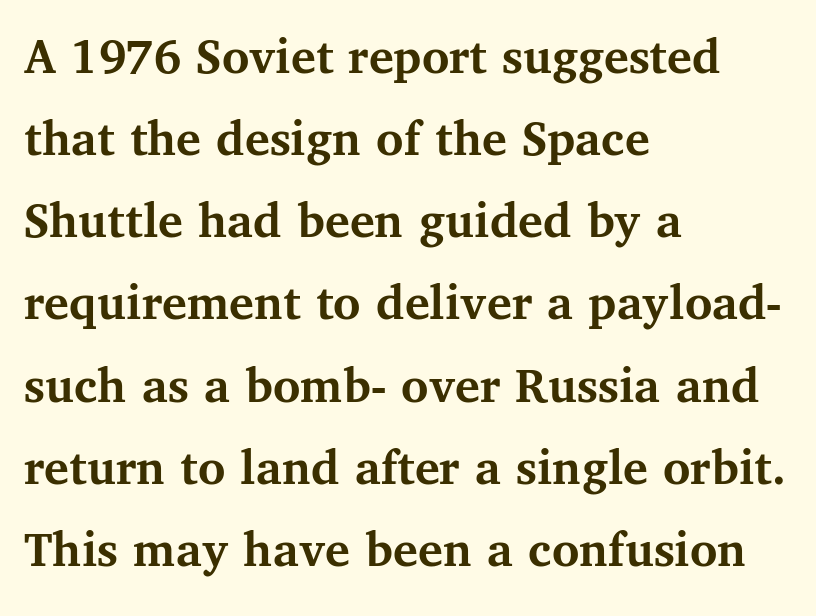
The image shows 52 px semibold serif type, upright; set left-aligned, normal line spacing (1.58x), normal letter spacing, not underlined; medium stroke contrast and a medium x-height.
